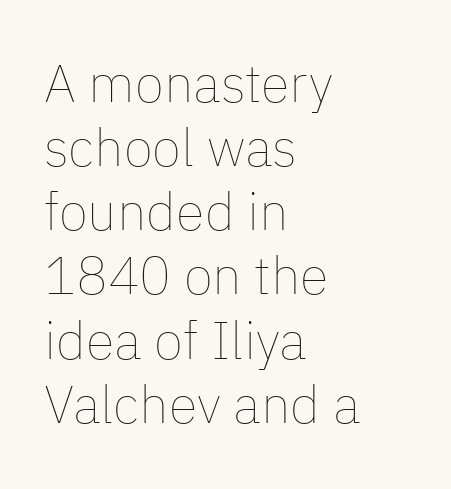
{"italic": "no", "bold": "no", "weight": "thin", "width": "normal", "stroke_contrast": "low", "x_height": "medium", "monospaced": "no", "underline": "no", "align": "left", "line_spacing_ratio": 1.21, "letter_spacing": "normal", "letter_spacing_em": 0.0, "glyph_px": 53}
